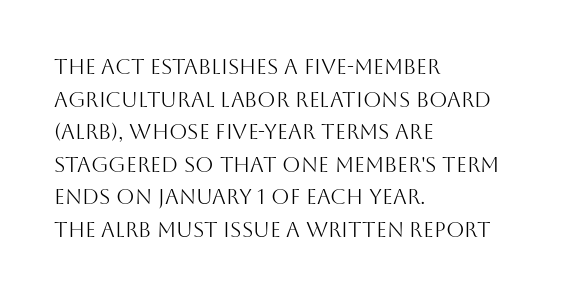
Q: Is the text bold? A: No.
Q: Is the text italic (slanted)? A: No, it is upright.
Q: Is the text underlined? A: No.
Q: How is the paragraph aligned? A: Left-aligned.
Q: Is the spacing between letters normal or unusually wide? A: Normal.
Q: Is the spacing between lines tight, normal or loose? A: Normal.
